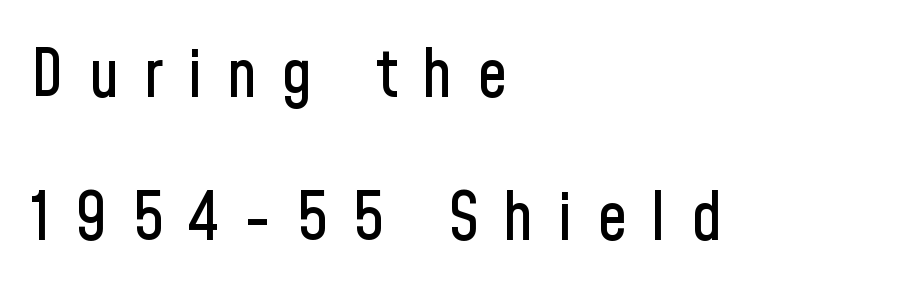
The image shows 66 px condensed sans-serif type, upright; set left-aligned, loose line spacing (2.17x), unusually wide letter spacing (+0.37 em), not underlined; low stroke contrast and a medium x-height.
